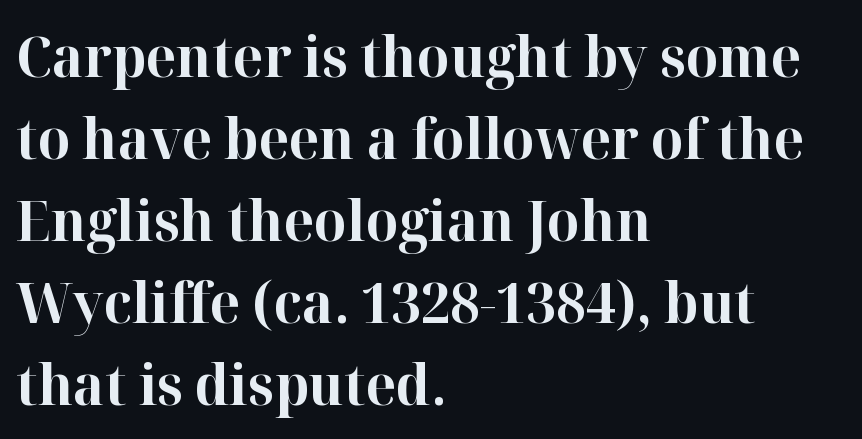
Q: Is the text bold? A: Yes.
Q: Is the text italic (slanted)? A: No, it is upright.
Q: Is the typeface a serif or a sans-serif typeface? A: Serif.
Q: Is the text underlined? A: No.
Q: How is the paragraph aligned? A: Left-aligned.
Q: Is the spacing between letters normal or unusually wide? A: Normal.
Q: Is the spacing between lines tight, normal or loose? A: Normal.
Q: Width (condensed, normal, or wide)? A: Normal.
Q: Stroke contrast? A: High.
Q: x-height? A: Medium.
Q: Monospaced? A: No.
